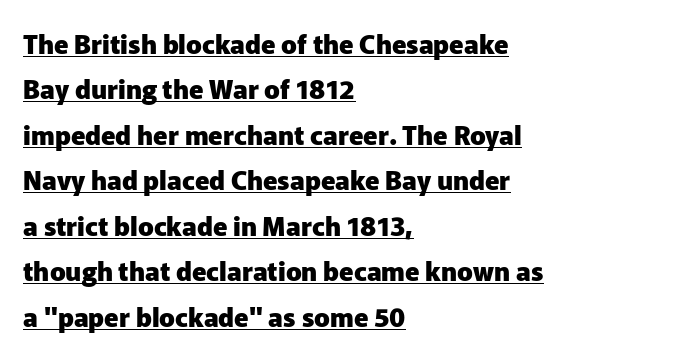
{"italic": "no", "bold": "yes", "underline": "yes", "align": "left", "line_spacing_ratio": 1.75, "letter_spacing": "normal", "letter_spacing_em": 0.0, "glyph_px": 26}
